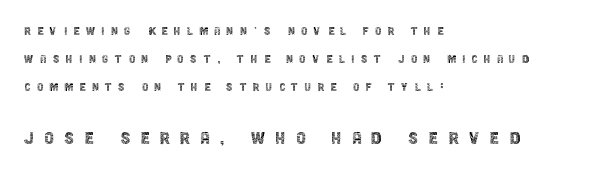
{"italic": "no", "bold": "no", "underline": "no", "align": "left", "line_spacing": "loose", "line_spacing_ratio": 2.01, "letter_spacing": "wide", "letter_spacing_em": 0.45, "larger_block": "second", "size_ratio": 1.57, "glyph_px": 22}
